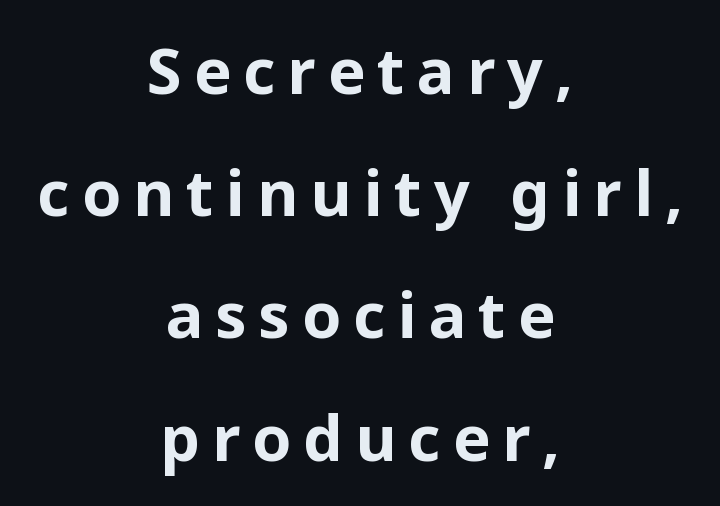
{"serif": "no", "italic": "no", "bold": "yes", "weight": "bold", "width": "normal", "stroke_contrast": "low", "x_height": "medium", "monospaced": "no", "underline": "no", "align": "center", "line_spacing": "loose", "line_spacing_ratio": 1.94, "glyph_px": 63}
